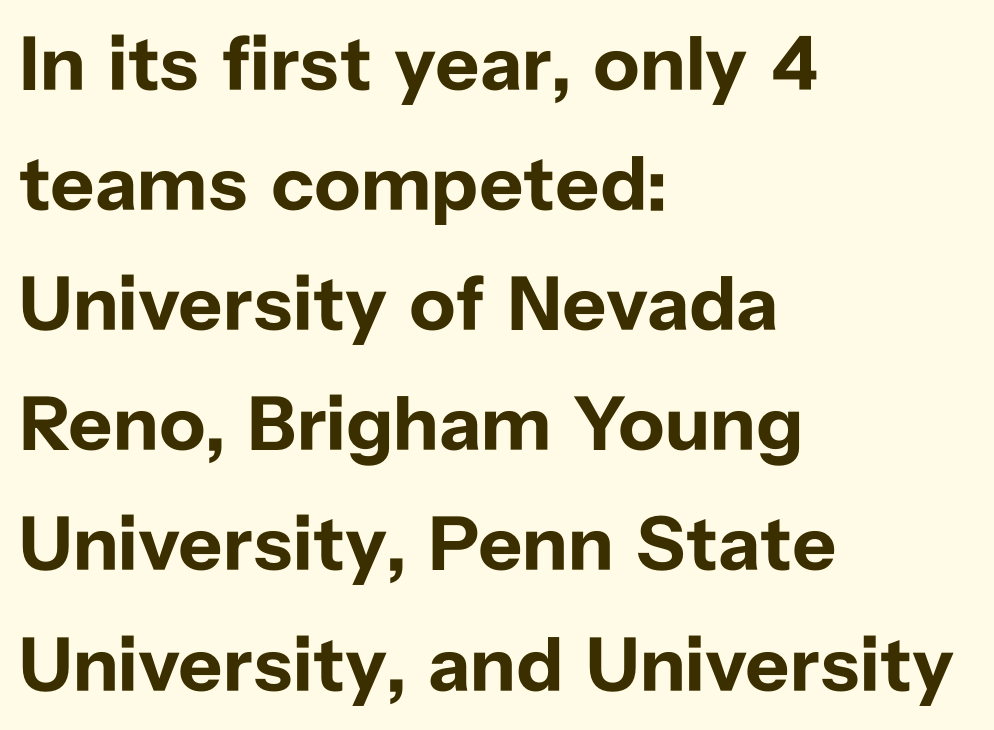
The image shows 77 px bold sans-serif type, upright; set left-aligned, normal line spacing (1.56x), normal letter spacing, not underlined; low stroke contrast and a medium x-height.
